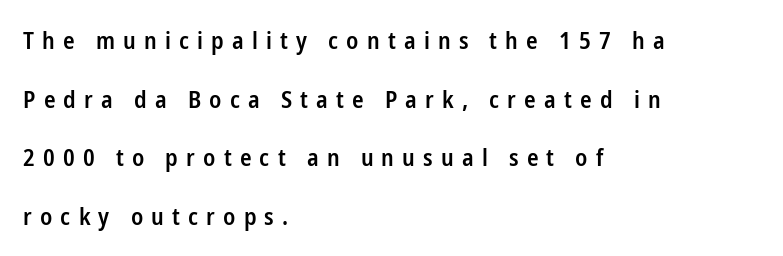
{"italic": "no", "bold": "semi", "underline": "no", "align": "left", "line_spacing": "loose", "line_spacing_ratio": 2.44, "letter_spacing": "wide", "letter_spacing_em": 0.34, "glyph_px": 24}
